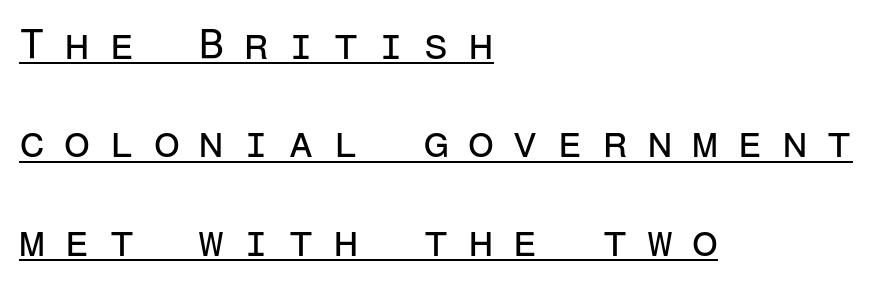
The image shows 42 px regular-weight sans-serif type, upright, monospaced; set left-aligned, loose line spacing (2.34x), unusually wide letter spacing (+0.45 em), underlined; low stroke contrast and a medium x-height.
